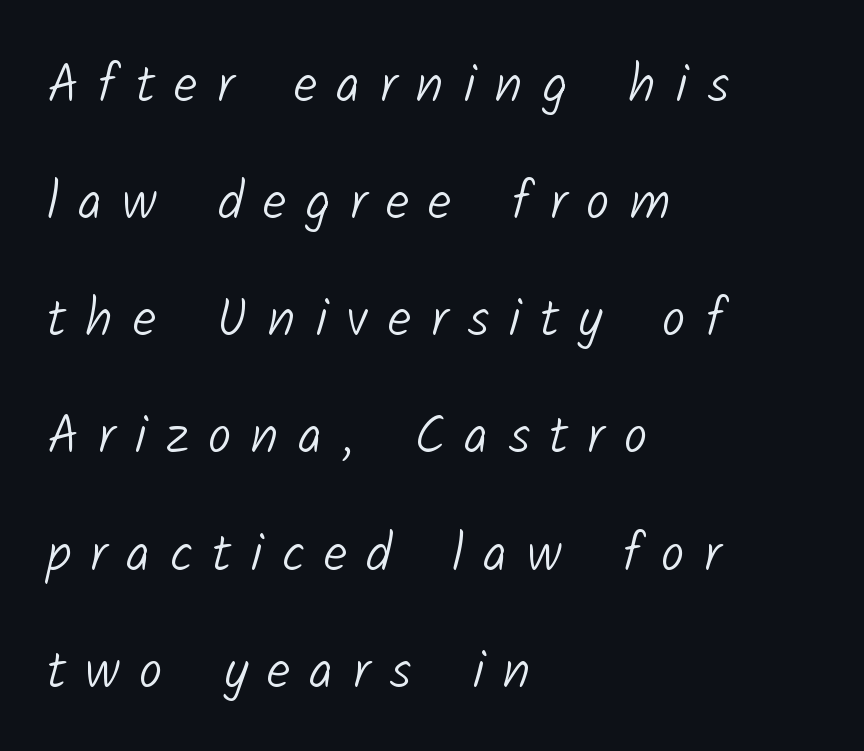
The image shows 53 px light sans-serif type; set left-aligned, loose line spacing (2.21x), unusually wide letter spacing (+0.37 em), not underlined; low stroke contrast and a medium x-height.
